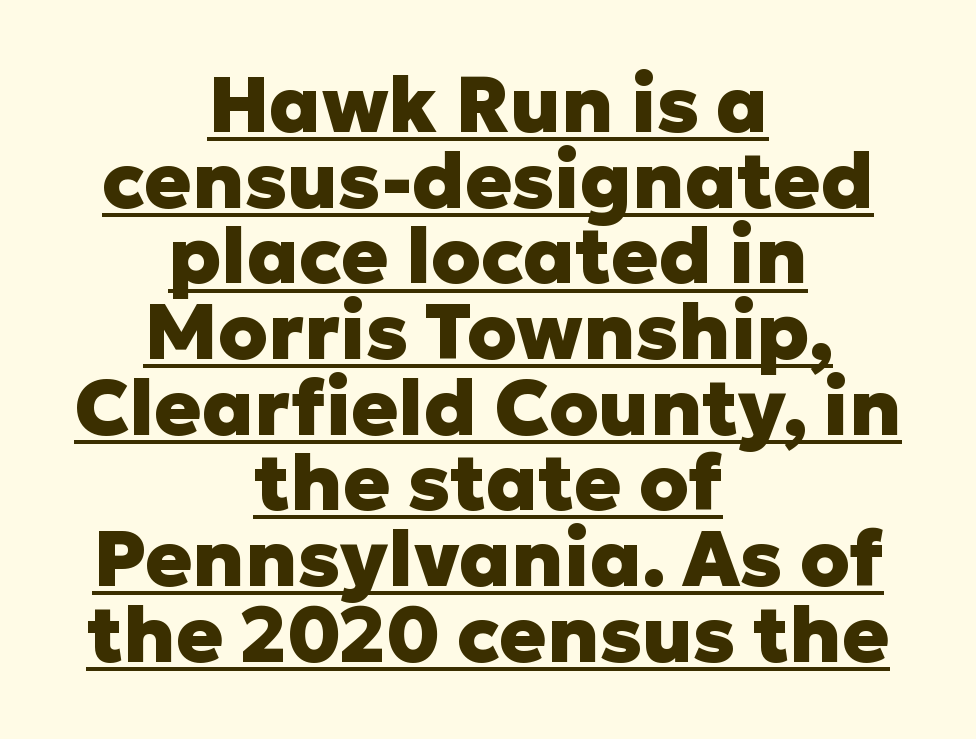
Q: Is the text bold? A: Yes.
Q: Is the text italic (slanted)? A: No, it is upright.
Q: Is the typeface a serif or a sans-serif typeface? A: Sans-serif.
Q: Is the text underlined? A: Yes.
Q: How is the paragraph aligned? A: Centered.
Q: Is the spacing between letters normal or unusually wide? A: Normal.
Q: Is the spacing between lines tight, normal or loose? A: Tight.
Q: Width (condensed, normal, or wide)? A: Normal.
Q: Stroke contrast? A: Low.
Q: x-height? A: Medium.
Q: Monospaced? A: No.
